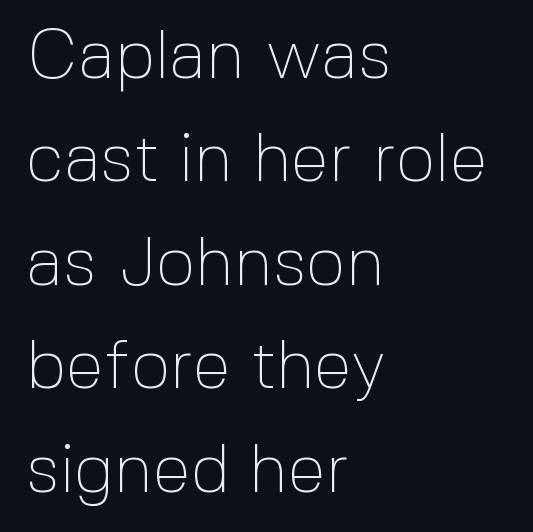
{"serif": "no", "italic": "no", "bold": "no", "weight": "thin", "width": "normal", "x_height": "medium", "monospaced": "no", "underline": "no", "align": "left", "line_spacing": "normal", "line_spacing_ratio": 1.5, "letter_spacing": "normal", "letter_spacing_em": 0.0, "glyph_px": 69}
